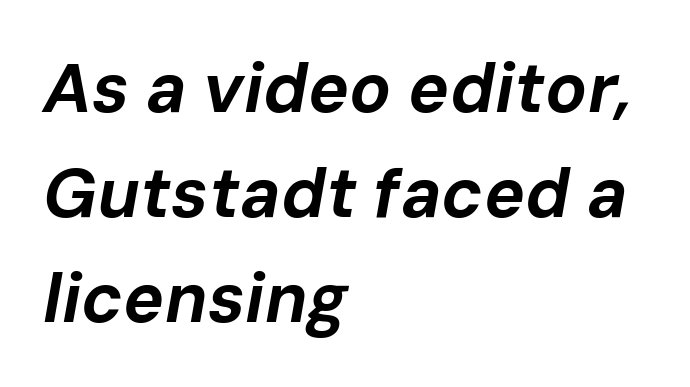
Every character sits at an angle, as italics do. Quick note: interline space is typical. Layout note: lines flush left. Honestly, there is no underline to notice here at all. Each glyph is drawn with heavy, bold strokes. Looks like regular typesetting: each glyph gets only the width it needs.
